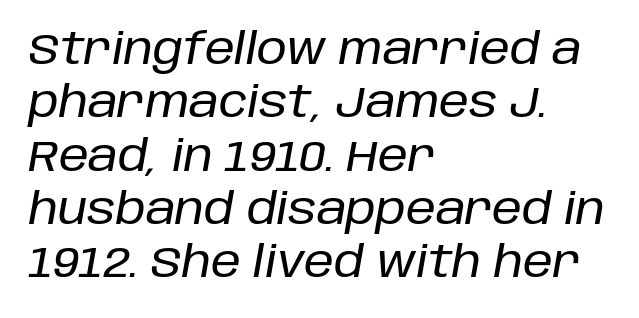
Q: Is the text italic (slanted)? A: Yes, it leans right by about 10 degrees.
Q: Is the text underlined? A: No.
Q: How is the paragraph aligned? A: Left-aligned.
Q: Is the spacing between letters normal or unusually wide? A: Normal.
Q: Width (condensed, normal, or wide)? A: Normal.
Q: Stroke contrast? A: Low.
Q: x-height? A: Large.
Q: Monospaced? A: No.
